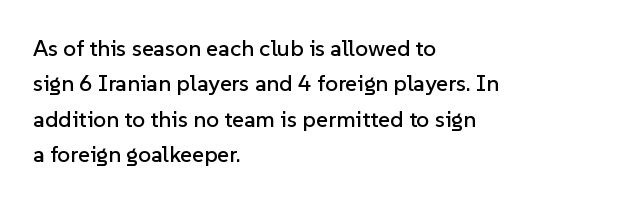
Q: Is the text italic (slanted)? A: No, it is upright.
Q: Is the text underlined? A: No.
Q: How is the paragraph aligned? A: Left-aligned.
Q: Is the spacing between letters normal or unusually wide? A: Normal.
Q: Is the spacing between lines tight, normal or loose? A: Normal.
